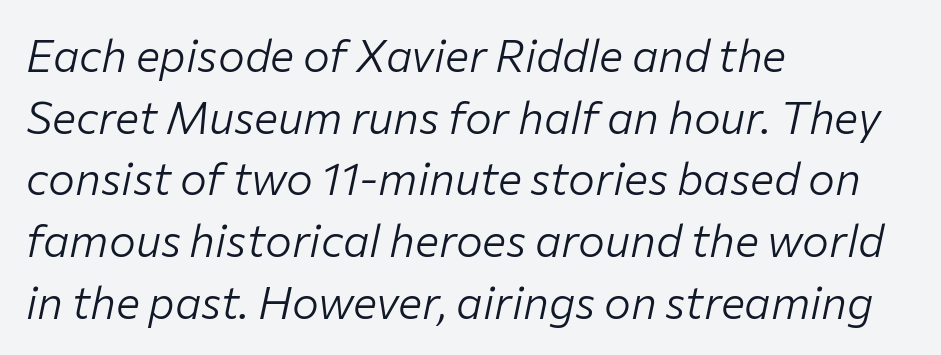
Q: Is the text bold? A: No.
Q: Is the text italic (slanted)? A: Yes, it leans right by about 12 degrees.
Q: Is the text underlined? A: No.
Q: How is the paragraph aligned? A: Left-aligned.
Q: Is the spacing between letters normal or unusually wide? A: Normal.
Q: Is the spacing between lines tight, normal or loose? A: Normal.
Q: Width (condensed, normal, or wide)? A: Normal.
Q: Stroke contrast? A: Low.
Q: x-height? A: Medium.
Q: Monospaced? A: No.
